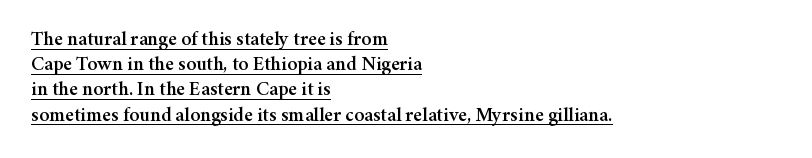
{"italic": "no", "underline": "yes", "align": "left", "line_spacing": "normal", "line_spacing_ratio": 1.26, "letter_spacing": "normal", "letter_spacing_em": 0.0, "glyph_px": 20}
